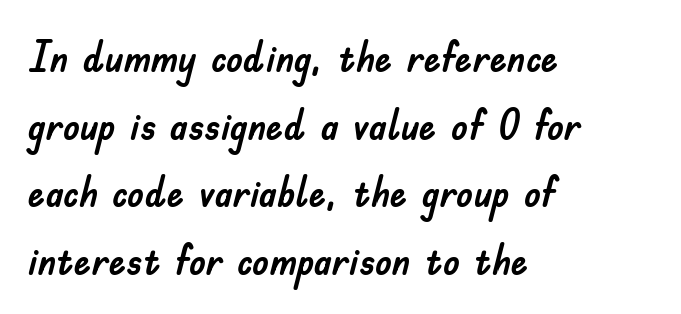
Q: Is the text italic (slanted)? A: Yes.
Q: Is the typeface a serif or a sans-serif typeface? A: Sans-serif.
Q: Is the text underlined? A: No.
Q: How is the paragraph aligned? A: Left-aligned.
Q: Is the spacing between letters normal or unusually wide? A: Normal.
Q: Is the spacing between lines tight, normal or loose? A: Normal.
Q: Width (condensed, normal, or wide)? A: Normal.
Q: Stroke contrast? A: Low.
Q: x-height? A: Small.
Q: Monospaced? A: No.
